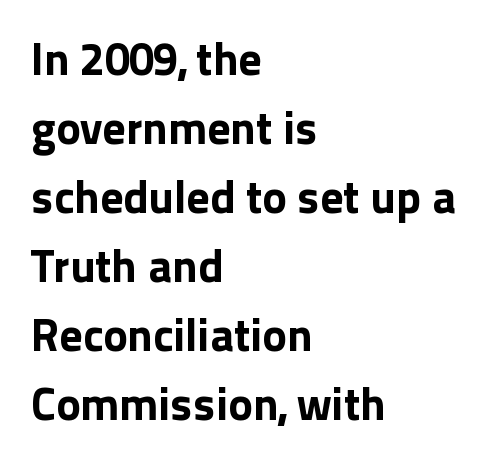
The block of text has a typical density, with ordinary space between rows. Words float on clear page, feet unadorned. Where is the straight margin? On the left. Pretty heavy lettering here — definitely bold.
